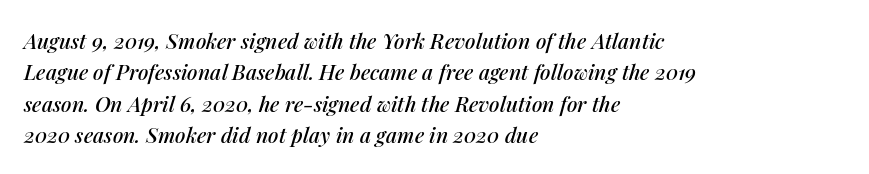
The image shows 21 px text type, italic (leaning right); set left-aligned, normal line spacing (1.5x), normal letter spacing, not underlined.
